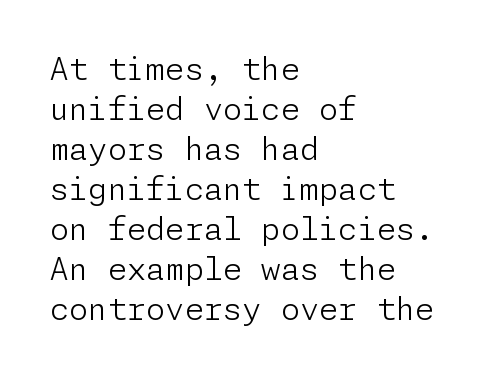
{"serif": "no", "italic": "no", "bold": "no", "weight": "light", "width": "normal", "stroke_contrast": "low", "x_height": "medium", "underline": "no", "align": "left", "line_spacing": "normal", "line_spacing_ratio": 1.29, "letter_spacing": "normal", "letter_spacing_em": 0.0, "glyph_px": 31}
